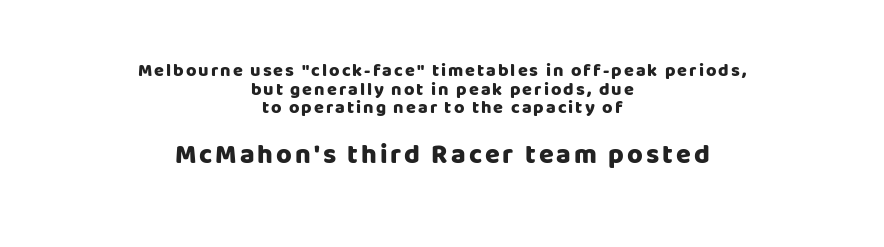
{"italic": "no", "bold": "yes", "underline": "no", "align": "center", "line_spacing": "tight", "line_spacing_ratio": 1.03, "larger_block": "second", "size_ratio": 1.5, "glyph_px": 27}
